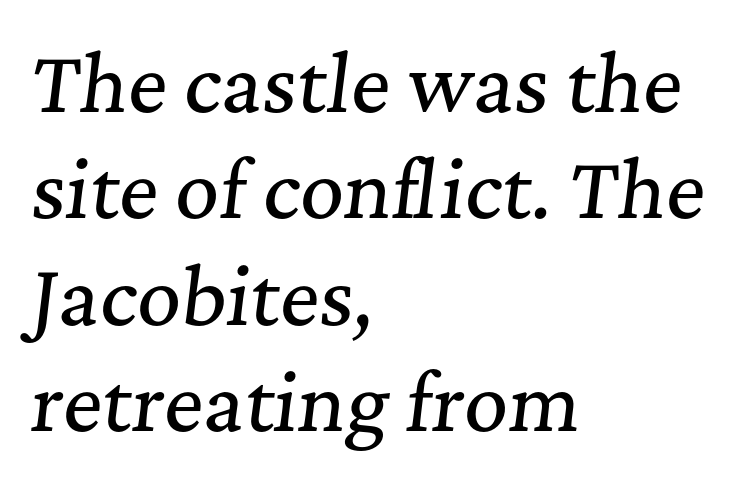
Yep, those are serifs on the letters. A typesetter would call this zero additional tracking. This block has exactly the height ordinary leading produces. Here the designer chose a conventional face with non-uniform glyph widths. The ragged edge is on the right, which tells us the setting is flush left. Beneath every word, the page is bare.
